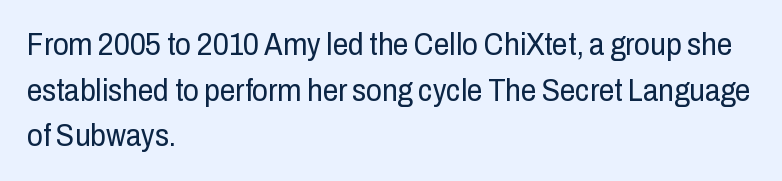
Look at the tracking — it's just the regular setting, nothing added. Honestly, the row spacing looks completely unremarkable. Ink coverage per letter is moderate at most. A typesetter would mark this as roman, not italic. Leftover space on each line is placed entirely after the last word.
